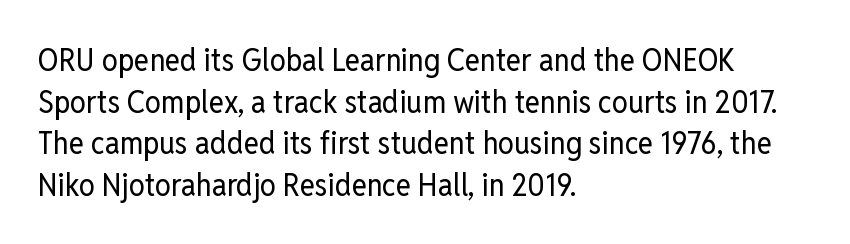
Q: Is the text bold? A: No.
Q: Is the text italic (slanted)? A: No, it is upright.
Q: Is the typeface a serif or a sans-serif typeface? A: Sans-serif.
Q: Is the text underlined? A: No.
Q: How is the paragraph aligned? A: Left-aligned.
Q: Is the spacing between letters normal or unusually wide? A: Normal.
Q: Is the spacing between lines tight, normal or loose? A: Normal.
Q: Width (condensed, normal, or wide)? A: Condensed.
Q: Stroke contrast? A: Low.
Q: x-height? A: Medium.
Q: Monospaced? A: No.
